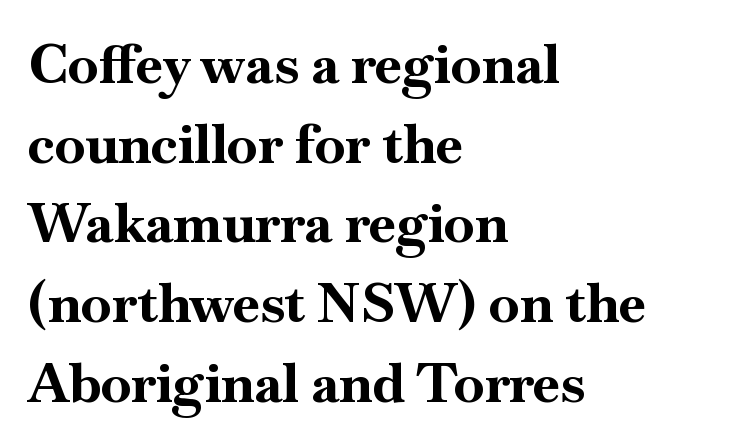
{"serif": "yes", "italic": "no", "bold": "yes", "weight": "bold", "width": "normal", "stroke_contrast": "high", "x_height": "small", "monospaced": "no", "underline": "no", "align": "left", "line_spacing": "normal", "line_spacing_ratio": 1.45, "letter_spacing": "normal", "letter_spacing_em": 0.0, "glyph_px": 55}
